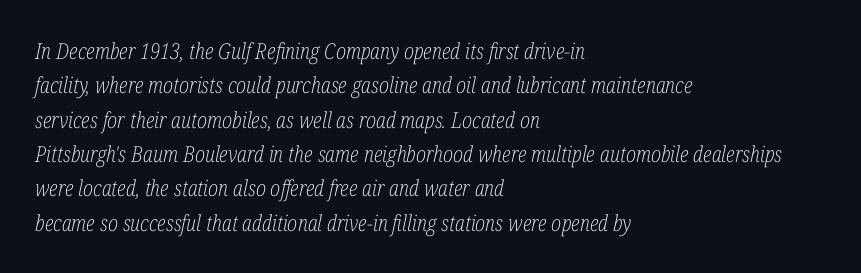
{"italic": "yes", "lean": "right", "slant_degrees": 12, "bold": "no", "underline": "no", "align": "left", "line_spacing": "normal", "line_spacing_ratio": 1.56, "letter_spacing": "normal", "letter_spacing_em": 0.0, "glyph_px": 22}
